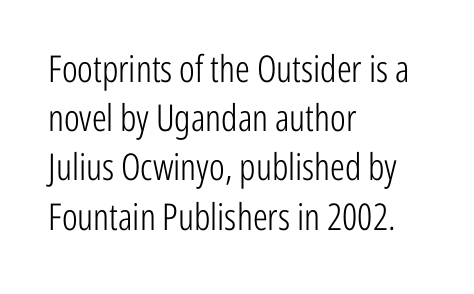
The lines in this sample share a left origin and differ only in where they stop. Typographically, this falls in the sans-serif category. This rendering leaves character spacing at its baseline value. The designer left line spacing at the default. On a weight scale, this lands at 450 or below.
